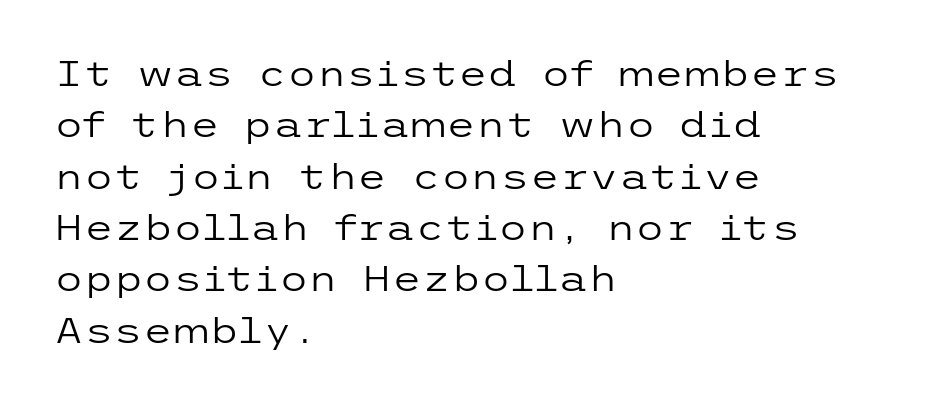
The image shows 34 px regular-weight, wide sans-serif type, upright; set left-aligned, normal line spacing (1.51x), normal letter spacing, not underlined; low stroke contrast and a medium x-height.
